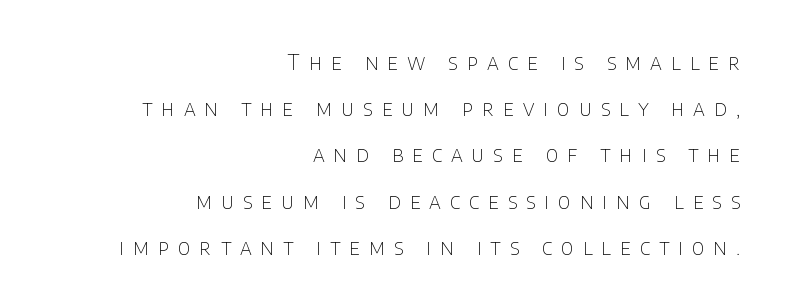
The image shows 21 px text type, upright; set right-aligned, loose line spacing (2.2x), unusually wide letter spacing (+0.43 em), not underlined.
